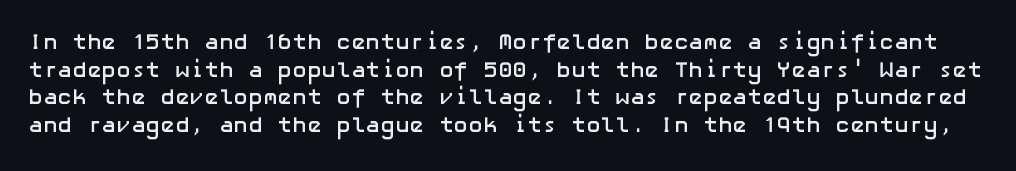
Q: Is the text bold? A: Yes.
Q: Is the text italic (slanted)? A: No, it is upright.
Q: Is the text underlined? A: No.
Q: Is the spacing between letters normal or unusually wide? A: Normal.
Q: Is the spacing between lines tight, normal or loose? A: Normal.
